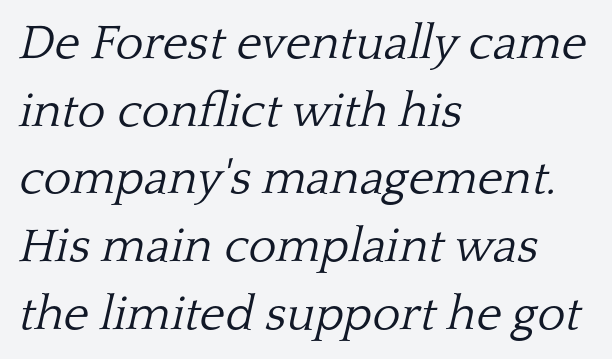
{"serif": "yes", "italic": "yes", "lean": "right", "slant_degrees": 13, "bold": "no", "weight": "light", "width": "normal", "stroke_contrast": "low", "x_height": "medium", "monospaced": "no", "underline": "no", "align": "left", "line_spacing": "normal", "line_spacing_ratio": 1.41, "letter_spacing": "normal", "letter_spacing_em": 0.0, "glyph_px": 48}
